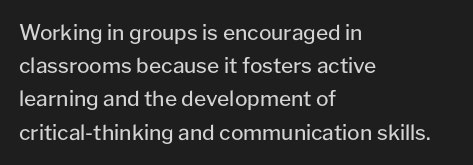
{"italic": "no", "bold": "no", "underline": "no", "align": "left", "line_spacing": "normal", "line_spacing_ratio": 1.58, "letter_spacing": "normal", "letter_spacing_em": 0.0, "glyph_px": 21}
